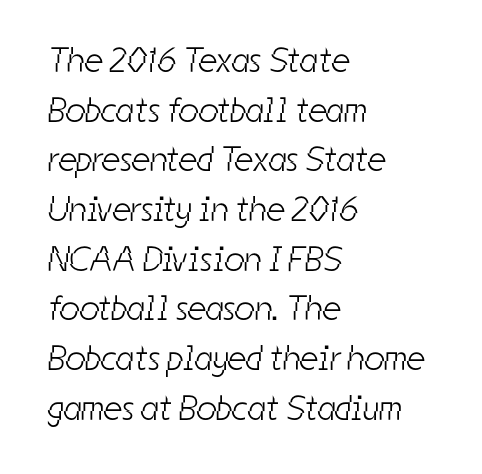
Characters follow at the spacing the type designer built in. A typesetter would call this leading conventional body-copy spacing. Examine the stroke ends and you'll find no serifs. The rendering uses natural spacing where letterforms have individual widths.
